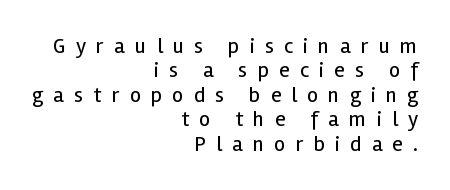
The image shows 22 px text type, upright; set right-aligned, tight line spacing (1.11x), unusually wide letter spacing (+0.46 em), not underlined.
